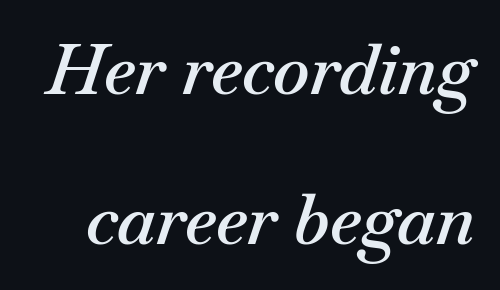
{"italic": "yes", "lean": "right", "slant_degrees": 18, "bold": "semi", "weight": "semibold", "width": "normal", "stroke_contrast": "medium", "x_height": "small", "monospaced": "no", "underline": "no", "line_spacing": "loose", "line_spacing_ratio": 2.17, "letter_spacing": "normal", "letter_spacing_em": 0.0, "glyph_px": 69}
